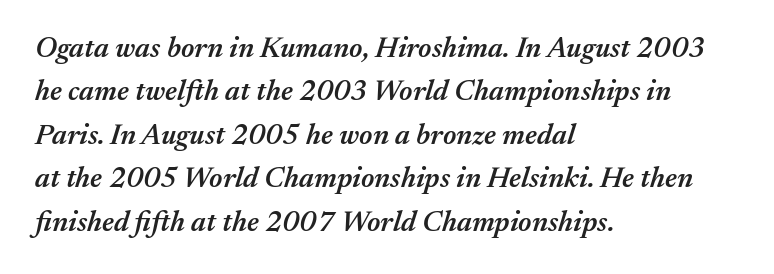
Varying glyph widths throughout — classic text-font behaviour. The passage shown has conventional tracking throughout. Leading matches the norm, producing a regular column. Quick note: italic. This rendering features lettering with no underline. Each line starts at the same left margin while the right side varies.
